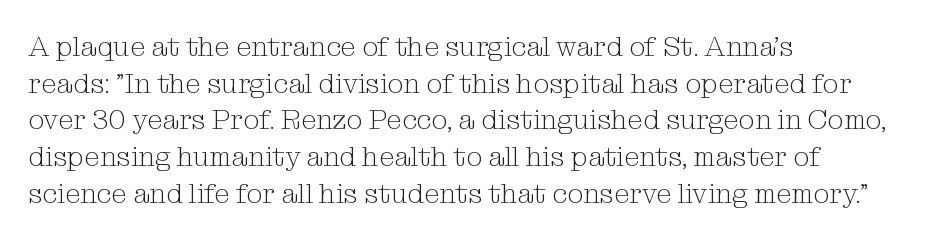
Where is the straight margin? On the left. Regarding serifs, this sample has them. Rule under the text: the space is simply empty. The rows are spaced the way most documents space them. Italic: no, the glyphs are upright roman.
